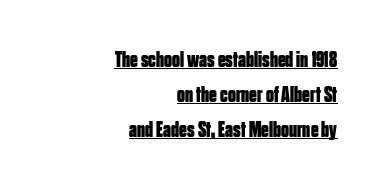
Q: Is the text bold? A: Yes.
Q: Is the text italic (slanted)? A: No, it is upright.
Q: Is the text underlined? A: Yes.
Q: How is the paragraph aligned? A: Right-aligned.
Q: Is the spacing between letters normal or unusually wide? A: Normal.
Q: Is the spacing between lines tight, normal or loose? A: Normal.
